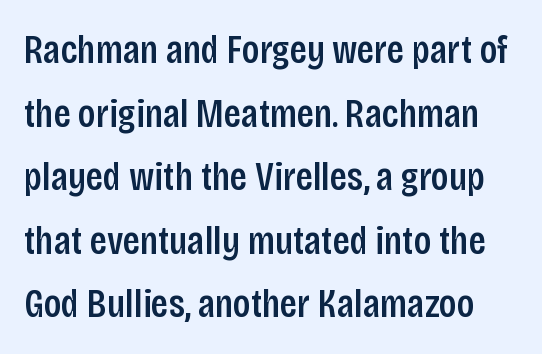
If you drew a line through each stem, it would be perfectly vertical. If you measured baseline to baseline, you'd find a middling distance. Is this a fixed-width face? No — the glyphs have proportional, varying widths. Just letters on the line, the space beneath them empty. Words appear dense and cohesive because spacing is normal.
